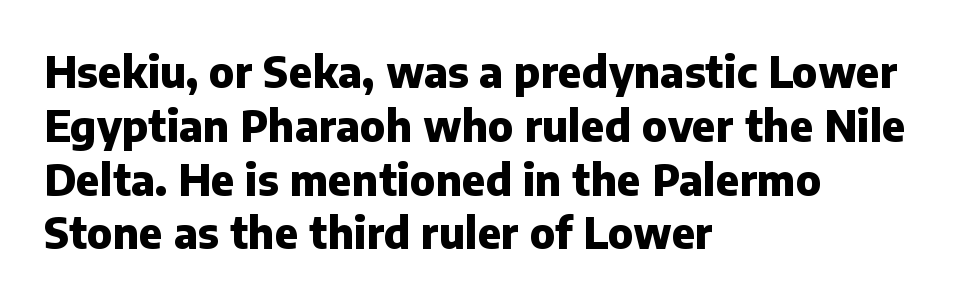
Q: Is the text bold? A: Yes.
Q: Is the text italic (slanted)? A: No, it is upright.
Q: Is the typeface a serif or a sans-serif typeface? A: Sans-serif.
Q: Is the text underlined? A: No.
Q: How is the paragraph aligned? A: Left-aligned.
Q: Is the spacing between letters normal or unusually wide? A: Normal.
Q: Is the spacing between lines tight, normal or loose? A: Normal.
Q: Width (condensed, normal, or wide)? A: Normal.
Q: Stroke contrast? A: Low.
Q: x-height? A: Medium.
Q: Monospaced? A: No.
